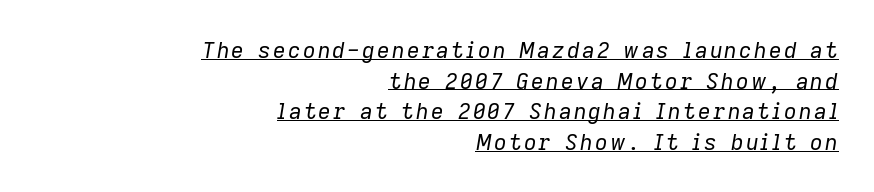
{"italic": "yes", "lean": "right", "slant_degrees": 9, "bold": "no", "underline": "yes", "align": "right", "line_spacing": "normal", "line_spacing_ratio": 1.39, "glyph_px": 22}
